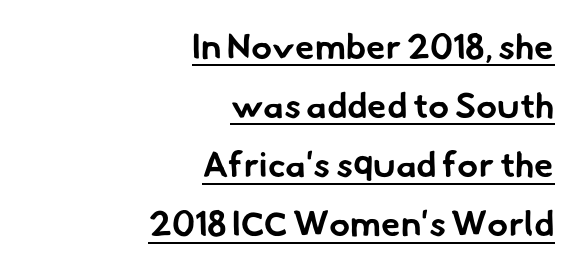
In terms of leading, this rendering sits right in the middle. You could not count columns in this text — the font is proportionally spaced. Honestly, the underline is the first thing you notice here. You could call the tracking neutral — neither tight nor loose.
